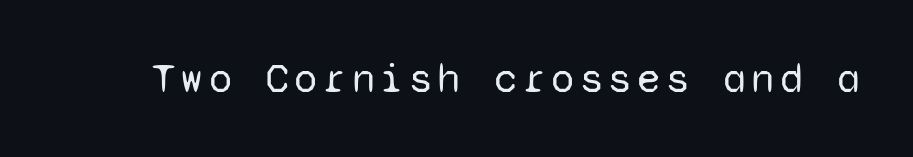
Q: Is the text bold? A: No.
Q: Is the text italic (slanted)? A: No, it is upright.
Q: Is the typeface a serif or a sans-serif typeface? A: Sans-serif.
Q: Is the text underlined? A: No.
Q: Width (condensed, normal, or wide)? A: Normal.
Q: Stroke contrast? A: Low.
Q: x-height? A: Medium.
Q: Monospaced? A: Yes.
